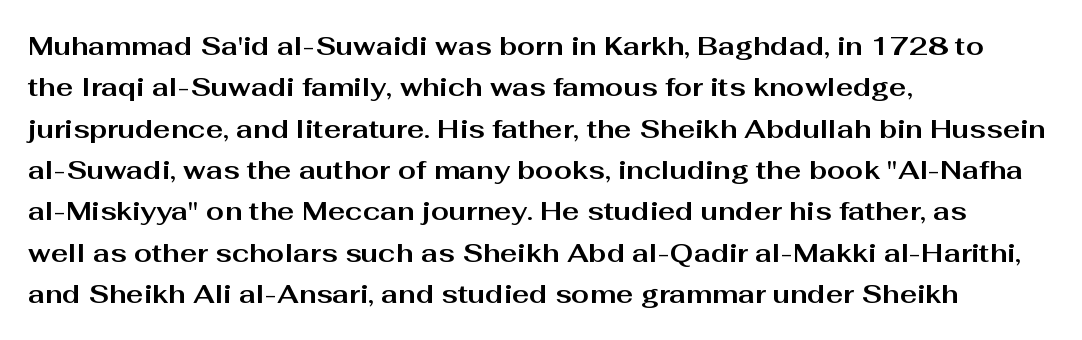
{"italic": "no", "bold": "yes", "underline": "no", "align": "left", "line_spacing": "normal", "line_spacing_ratio": 1.59, "letter_spacing": "normal", "letter_spacing_em": 0.0, "glyph_px": 26}
